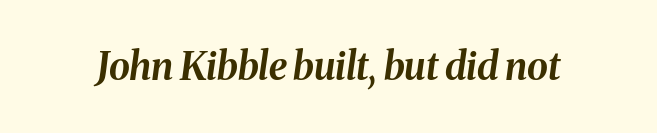
Q: Is the text bold? A: Yes.
Q: Is the text italic (slanted)? A: Yes, it leans right by about 8 degrees.
Q: Is the text underlined? A: No.
Q: Is the spacing between letters normal or unusually wide? A: Normal.
Q: Width (condensed, normal, or wide)? A: Normal.
Q: Stroke contrast? A: Medium.
Q: x-height? A: Medium.
Q: Monospaced? A: No.
